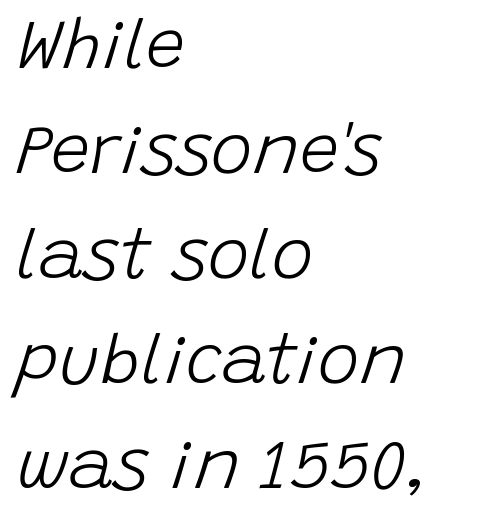
The image shows 70 px light type, italic (leaning right); set left-aligned, normal line spacing (1.5x), normal letter spacing, not underlined; low stroke contrast and a large x-height.
